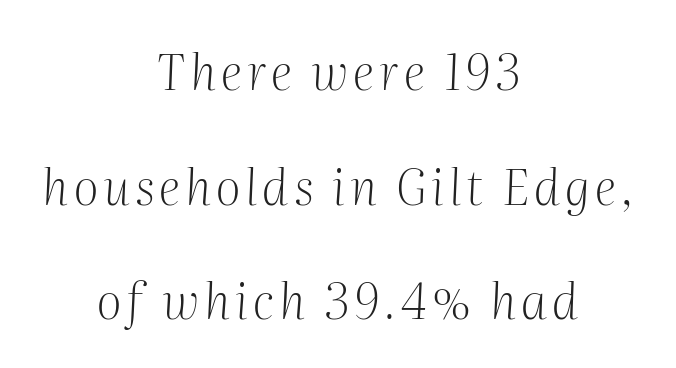
{"serif": "yes", "italic": "yes", "lean": "right", "slant_degrees": 2, "bold": "no", "weight": "light", "width": "normal", "stroke_contrast": "medium", "x_height": "medium", "monospaced": "no", "underline": "no", "align": "center", "line_spacing": "loose", "line_spacing_ratio": 2.34, "glyph_px": 49}
